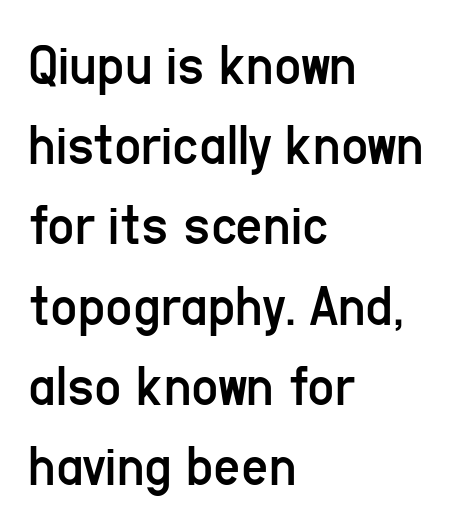
Q: Is the text bold? A: No.
Q: Is the text italic (slanted)? A: No, it is upright.
Q: Is the typeface a serif or a sans-serif typeface? A: Sans-serif.
Q: Is the text underlined? A: No.
Q: How is the paragraph aligned? A: Left-aligned.
Q: Is the spacing between letters normal or unusually wide? A: Normal.
Q: Is the spacing between lines tight, normal or loose? A: Normal.
Q: Width (condensed, normal, or wide)? A: Condensed.
Q: Stroke contrast? A: Low.
Q: x-height? A: Medium.
Q: Monospaced? A: No.
